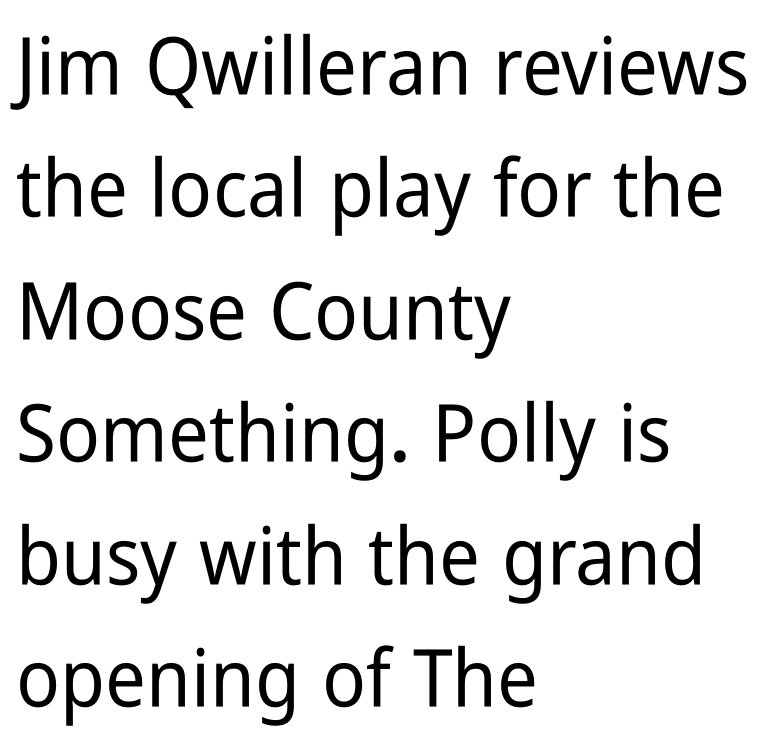
{"serif": "no", "italic": "no", "width": "condensed", "stroke_contrast": "low", "x_height": "medium", "monospaced": "no", "underline": "no", "align": "left", "line_spacing": "normal", "line_spacing_ratio": 1.53, "letter_spacing": "normal", "letter_spacing_em": 0.0, "glyph_px": 80}
